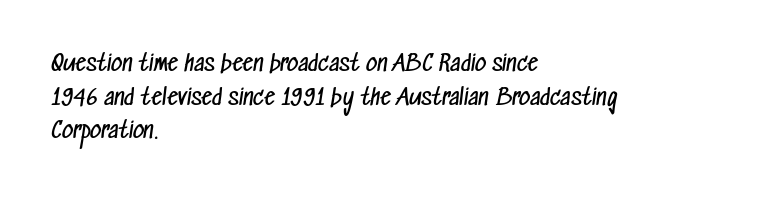
The image shows 22 px text type; set left-aligned, normal line spacing (1.53x), normal letter spacing, not underlined.
